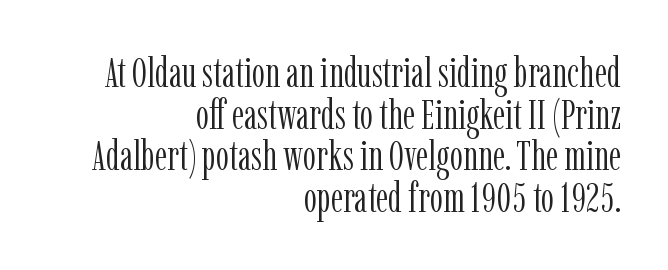
Q: Is the text bold? A: No.
Q: Is the text italic (slanted)? A: No, it is upright.
Q: Is the typeface a serif or a sans-serif typeface? A: Serif.
Q: Is the text underlined? A: No.
Q: How is the paragraph aligned? A: Right-aligned.
Q: Is the spacing between letters normal or unusually wide? A: Normal.
Q: Is the spacing between lines tight, normal or loose? A: Tight.
Q: Width (condensed, normal, or wide)? A: Condensed.
Q: Stroke contrast? A: Low.
Q: x-height? A: Medium.
Q: Monospaced? A: No.
